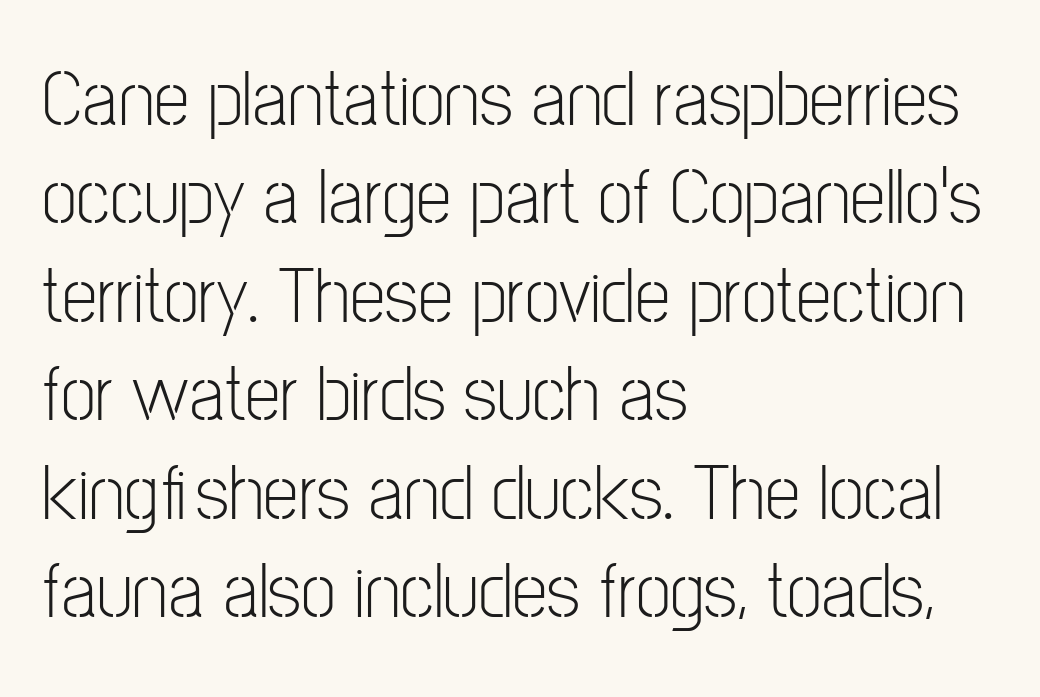
A typesetter would call this proportional, since set widths differ per character. Nope, no serifs anywhere on these letters. The strokes are not fattened; the text isn't bold. These lines keep a tight, regular rhythm from letter to letter. Anything drawn beneath the words? Only blank space. Every stem runs plumb, perpendicular to the baseline.
